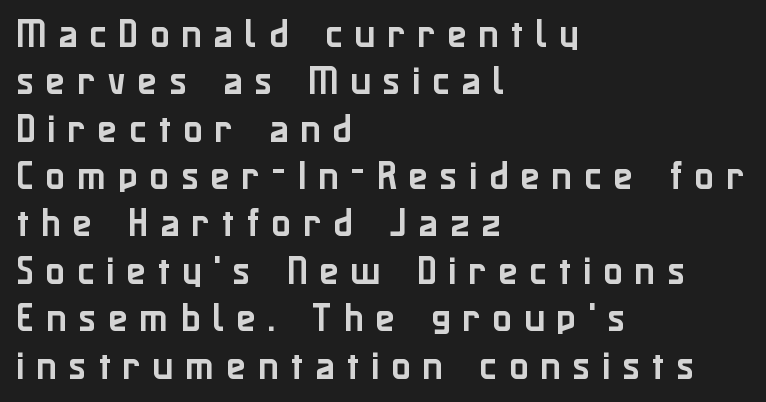
{"serif": "no", "italic": "no", "width": "normal", "stroke_contrast": "low", "x_height": "medium", "monospaced": "no", "underline": "no", "align": "left", "line_spacing": "normal", "line_spacing_ratio": 1.48, "letter_spacing": "wide", "letter_spacing_em": 0.37, "glyph_px": 32}
